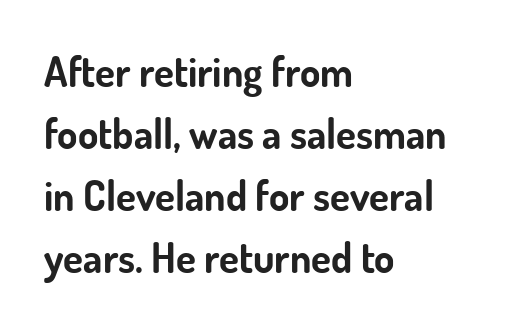
The image shows 41 px bold sans-serif type, upright; set left-aligned, normal line spacing (1.51x), normal letter spacing, not underlined; low stroke contrast and a small x-height.
